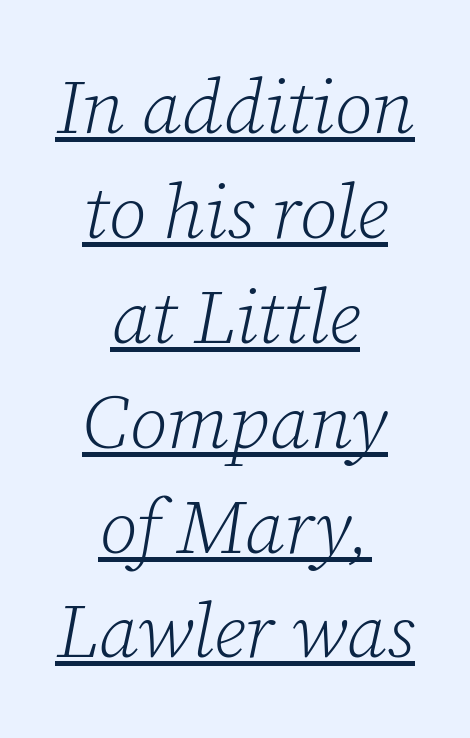
Q: Is the text bold? A: No.
Q: Is the text italic (slanted)? A: Yes, it leans right by about 12 degrees.
Q: Is the typeface a serif or a sans-serif typeface? A: Serif.
Q: Is the text underlined? A: Yes.
Q: How is the paragraph aligned? A: Centered.
Q: Is the spacing between letters normal or unusually wide? A: Normal.
Q: Is the spacing between lines tight, normal or loose? A: Normal.
Q: Width (condensed, normal, or wide)? A: Normal.
Q: Stroke contrast? A: Low.
Q: x-height? A: Medium.
Q: Monospaced? A: No.
